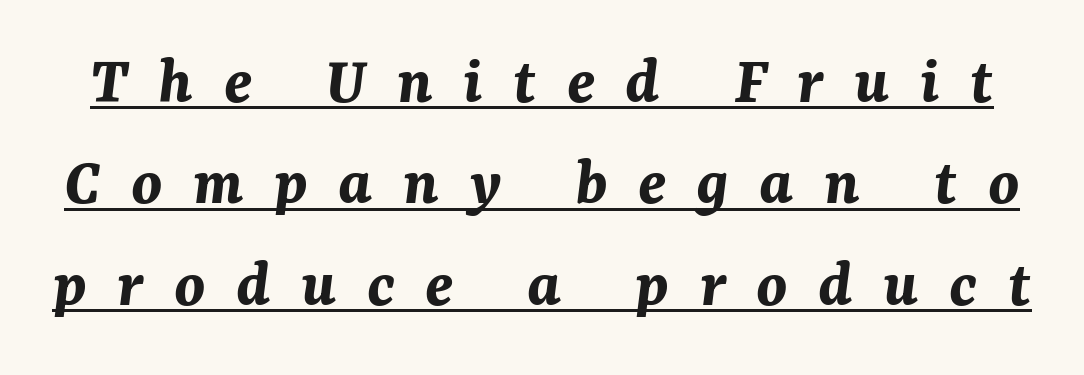
Q: Is the text bold? A: Yes.
Q: Is the text italic (slanted)? A: Yes, it leans right by about 7 degrees.
Q: Is the text underlined? A: Yes.
Q: Is the spacing between letters normal or unusually wide? A: Unusually wide.
Q: Is the spacing between lines tight, normal or loose? A: Normal.
Q: Width (condensed, normal, or wide)? A: Normal.
Q: Stroke contrast? A: Medium.
Q: x-height? A: Medium.
Q: Monospaced? A: No.
